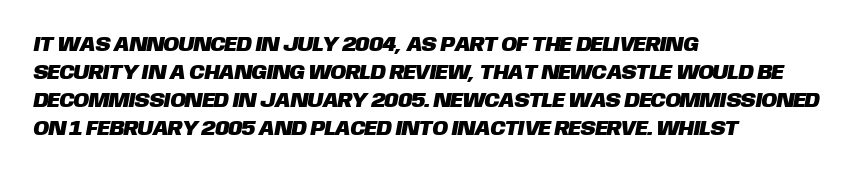
Beneath every word, the page is bare. Each word holds together tightly as a unit, with standard inter-letter gaps. Evenly set lines give the paragraph a standard silhouette. The passage is arranged the way most books set body copy — flush left.
